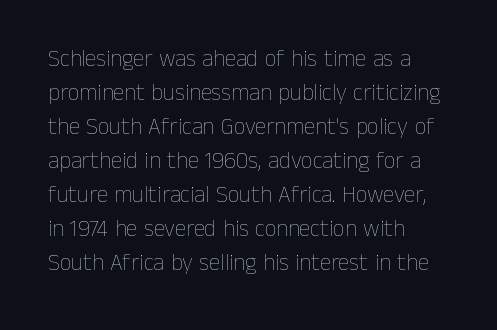
{"italic": "no", "bold": "no", "underline": "no", "align": "left", "line_spacing": "normal", "line_spacing_ratio": 1.48, "letter_spacing": "normal", "letter_spacing_em": 0.0, "glyph_px": 23}
